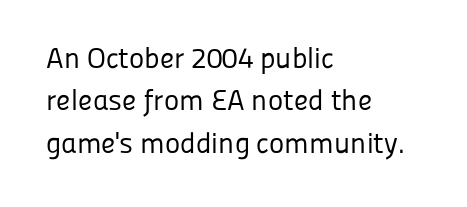
The image shows 29 px regular-weight sans-serif type, upright; set left-aligned, normal line spacing (1.46x), normal letter spacing, not underlined; low stroke contrast and a medium x-height.
